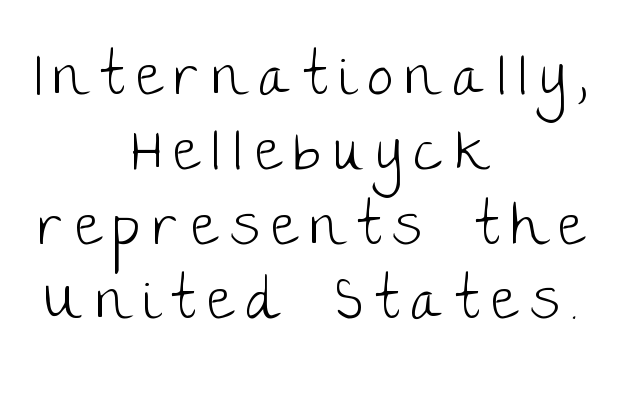
Q: Is the text bold? A: No.
Q: Is the text italic (slanted)? A: No, it is upright.
Q: Is the typeface a serif or a sans-serif typeface? A: Sans-serif.
Q: Is the text underlined? A: No.
Q: How is the paragraph aligned? A: Centered.
Q: Is the spacing between letters normal or unusually wide? A: Unusually wide.
Q: Is the spacing between lines tight, normal or loose? A: Normal.
Q: Width (condensed, normal, or wide)? A: Normal.
Q: Stroke contrast? A: Low.
Q: x-height? A: Large.
Q: Monospaced? A: No.
